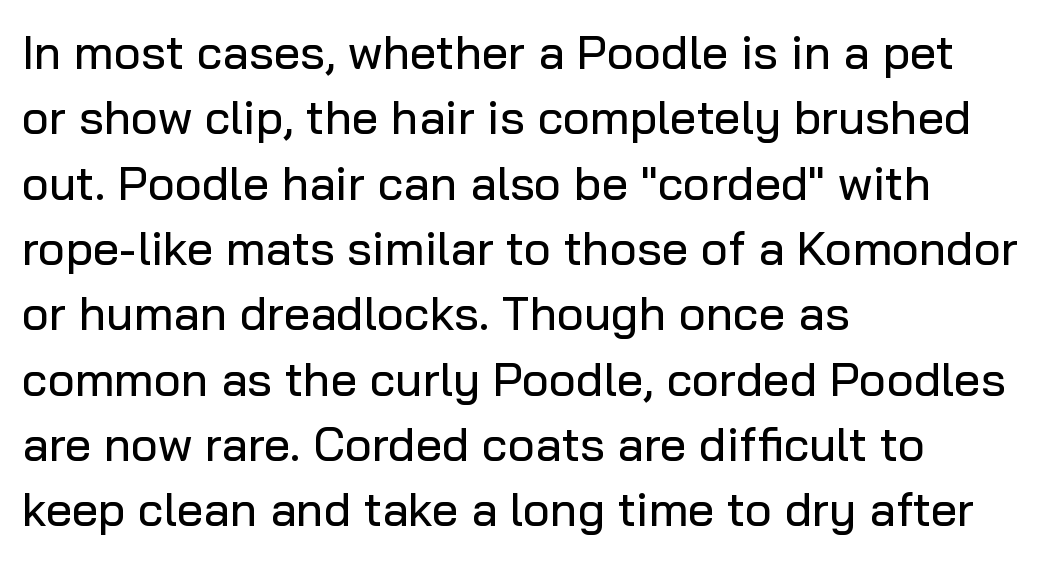
Q: Is the text italic (slanted)? A: No, it is upright.
Q: Is the typeface a serif or a sans-serif typeface? A: Sans-serif.
Q: Is the text underlined? A: No.
Q: How is the paragraph aligned? A: Left-aligned.
Q: Is the spacing between letters normal or unusually wide? A: Normal.
Q: Is the spacing between lines tight, normal or loose? A: Normal.
Q: Width (condensed, normal, or wide)? A: Normal.
Q: Stroke contrast? A: Low.
Q: x-height? A: Medium.
Q: Monospaced? A: No.
